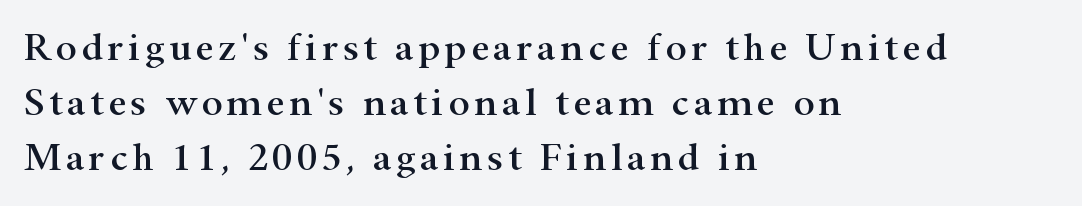
Successive baselines arrive at the customary interval. Tall strokes in this sample are plumb rather than angled. This sample has the flowing, uneven cadence of proportional lettering. The ragged edge is on the right, which tells us the setting is flush left.
